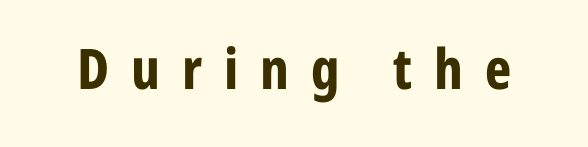
Q: Is the text bold? A: Yes.
Q: Is the text italic (slanted)? A: No, it is upright.
Q: Is the typeface a serif or a sans-serif typeface? A: Sans-serif.
Q: Is the text underlined? A: No.
Q: Is the spacing between letters normal or unusually wide? A: Unusually wide.
Q: Width (condensed, normal, or wide)? A: Condensed.
Q: Stroke contrast? A: Low.
Q: x-height? A: Medium.
Q: Monospaced? A: No.
